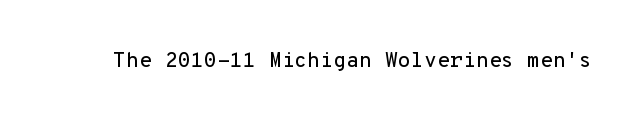
Q: Is the text italic (slanted)? A: No, it is upright.
Q: Is the text underlined? A: No.
Q: Is the spacing between letters normal or unusually wide? A: Normal.
